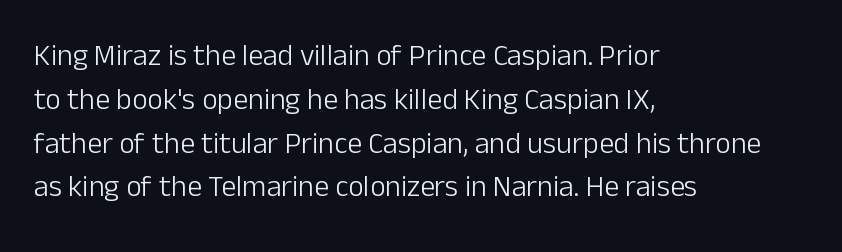
The image shows 30 px light sans-serif type, upright; set left-aligned, normal line spacing (1.46x), normal letter spacing, not underlined; low stroke contrast and a medium x-height.
